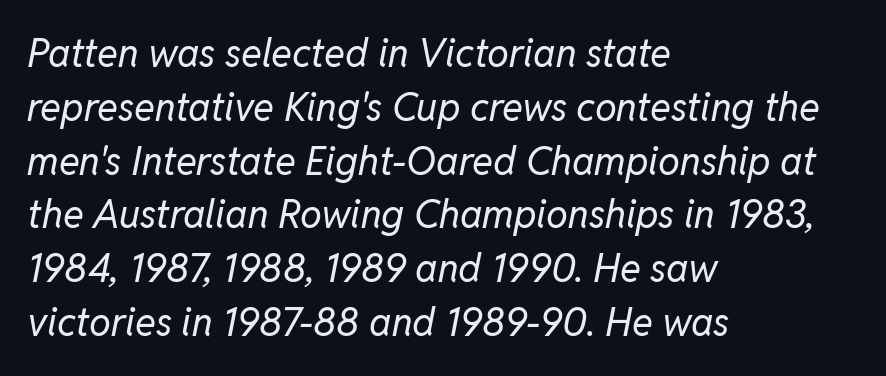
The image shows 39 px regular-weight type, italic (leaning right); set left-aligned, normal line spacing (1.38x), normal letter spacing, not underlined; low stroke contrast and a medium x-height.
